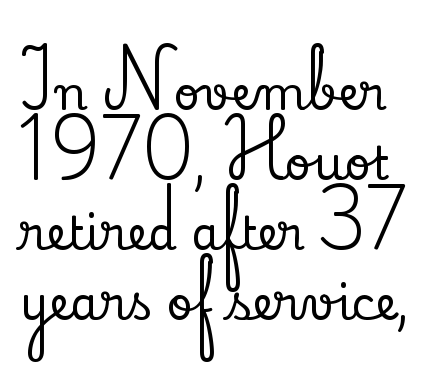
Q: Is the text italic (slanted)? A: No, it is upright.
Q: Is the typeface a serif or a sans-serif typeface? A: Serif.
Q: Is the text underlined? A: No.
Q: Is the spacing between letters normal or unusually wide? A: Normal.
Q: Is the spacing between lines tight, normal or loose? A: Normal.
Q: Width (condensed, normal, or wide)? A: Normal.
Q: Stroke contrast? A: Low.
Q: x-height? A: Small.
Q: Monospaced? A: No.
